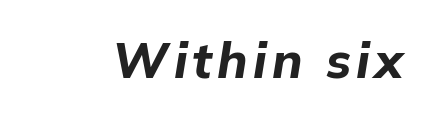
Q: Is the text bold? A: Yes.
Q: Is the text italic (slanted)? A: Yes, it leans right by about 9 degrees.
Q: Is the text underlined? A: No.
Q: Width (condensed, normal, or wide)? A: Normal.
Q: Stroke contrast? A: Low.
Q: x-height? A: Medium.
Q: Monospaced? A: No.
